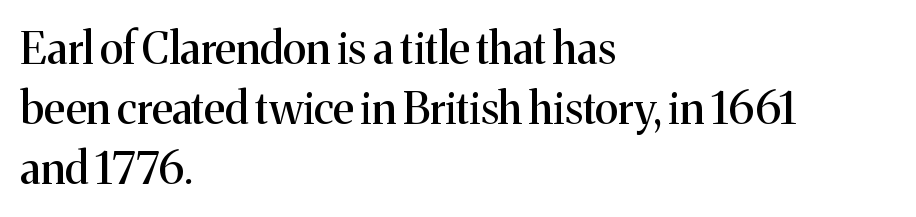
The letters carry serifs — small finishing strokes at the ends of their stems. The rows are spaced the way most documents space them. Nothing unusual about the tracking: characters are spaced as the font intends. The setting favours the left margin, as ordinary paragraphs usually do. The typography opts for an upright posture over an oblique one. The rendering uses natural spacing where letterforms have individual widths.
